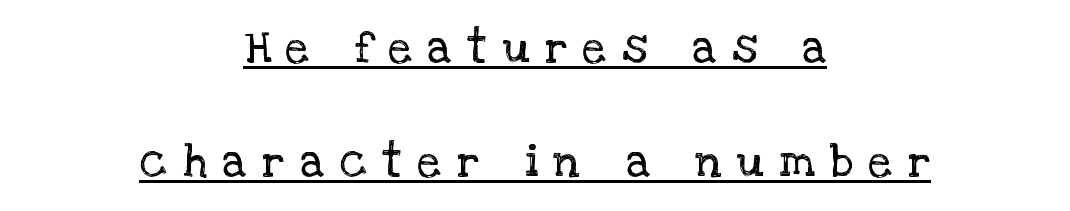
The image shows 46 px regular-weight serif type, upright; set centered, loose line spacing (2.48x), unusually wide letter spacing (+0.34 em), underlined; low stroke contrast and a large x-height.
